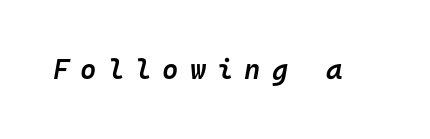
Q: Is the text bold? A: Semi-bold.
Q: Is the text italic (slanted)? A: Yes, it leans right by about 10 degrees.
Q: Is the text underlined? A: No.
Q: Is the spacing between letters normal or unusually wide? A: Unusually wide.
Q: Width (condensed, normal, or wide)? A: Normal.
Q: Stroke contrast? A: Low.
Q: x-height? A: Medium.
Q: Monospaced? A: Yes.
